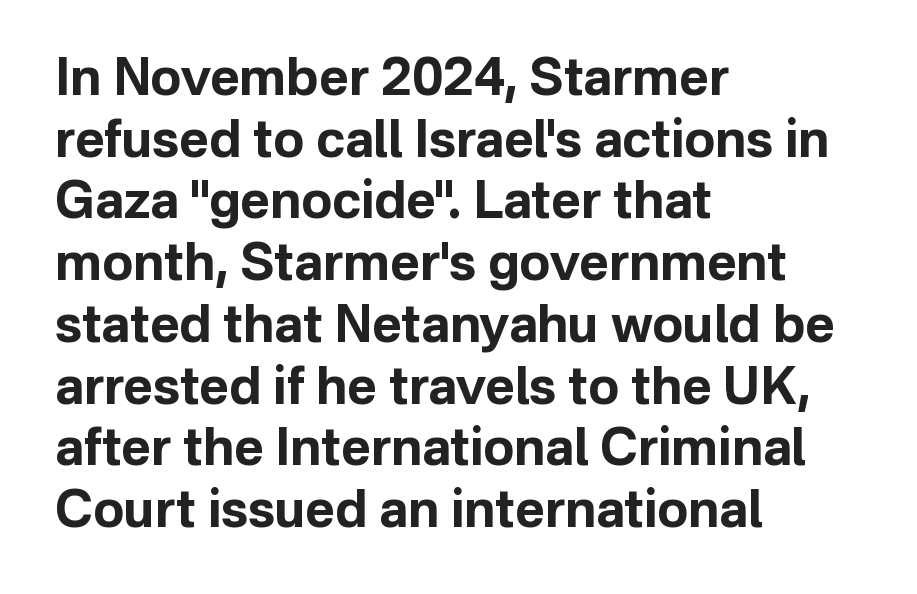
{"serif": "no", "italic": "no", "bold": "yes", "weight": "bold", "width": "normal", "stroke_contrast": "low", "x_height": "medium", "monospaced": "no", "underline": "no", "align": "left", "line_spacing_ratio": 1.21, "letter_spacing": "normal", "letter_spacing_em": 0.0, "glyph_px": 51}
